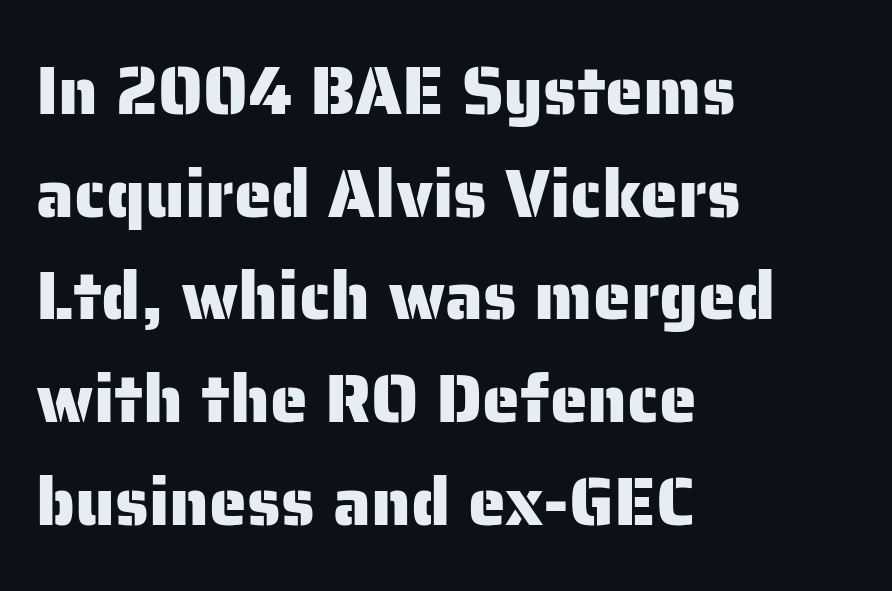
{"serif": "no", "italic": "no", "width": "normal", "stroke_contrast": "low", "x_height": "medium", "monospaced": "no", "underline": "no", "align": "left", "line_spacing": "normal", "line_spacing_ratio": 1.51, "letter_spacing": "normal", "letter_spacing_em": 0.0, "glyph_px": 68}
